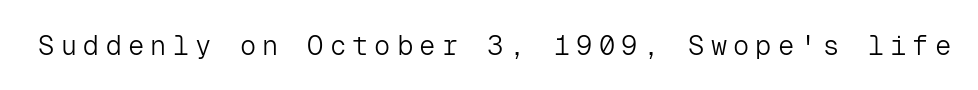
The image shows 27 px text type, upright; set unusually wide letter spacing (+0.23 em), not underlined.
